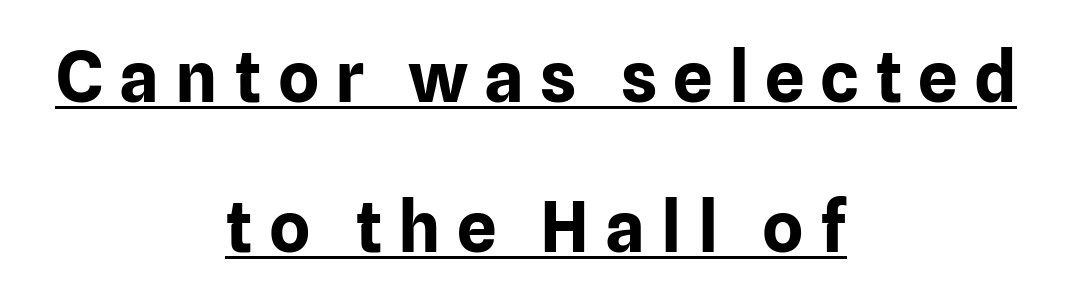
{"serif": "no", "italic": "no", "bold": "yes", "weight": "bold", "width": "normal", "stroke_contrast": "low", "x_height": "medium", "monospaced": "no", "underline": "yes", "align": "center", "line_spacing": "loose", "line_spacing_ratio": 2.15, "letter_spacing": "wide", "letter_spacing_em": 0.23, "glyph_px": 70}
